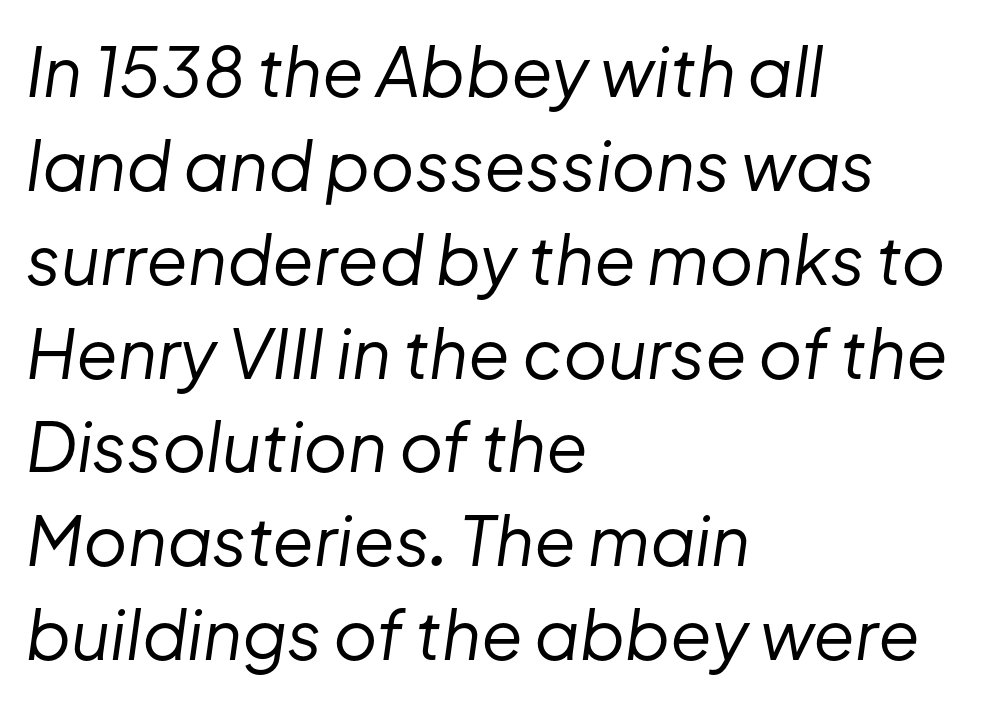
The font sits on the lighter half of the weight spectrum, regular included. The rendering keeps characters at their native spacing. Leading: standard. Underlining? Definitely not there. The lettering tilts uniformly, giving the passage an italic look.
